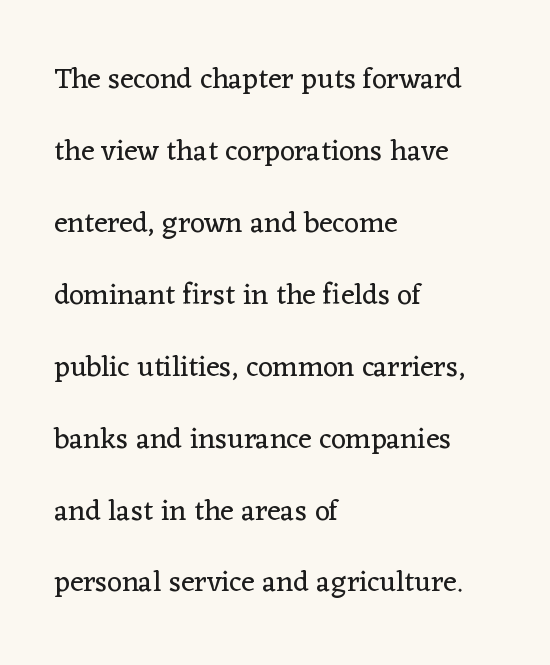
{"serif": "yes", "italic": "no", "bold": "no", "weight": "regular", "width": "normal", "stroke_contrast": "low", "x_height": "medium", "monospaced": "no", "underline": "no", "align": "left", "line_spacing": "loose", "line_spacing_ratio": 2.48, "letter_spacing": "normal", "letter_spacing_em": 0.0, "glyph_px": 29}
